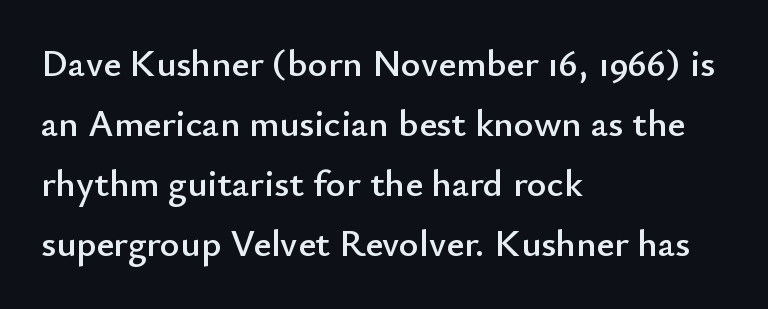
{"serif": "no", "italic": "no", "width": "normal", "stroke_contrast": "low", "x_height": "small", "monospaced": "no", "underline": "no", "align": "left", "line_spacing": "normal", "line_spacing_ratio": 1.58, "letter_spacing": "normal", "letter_spacing_em": 0.0, "glyph_px": 38}
